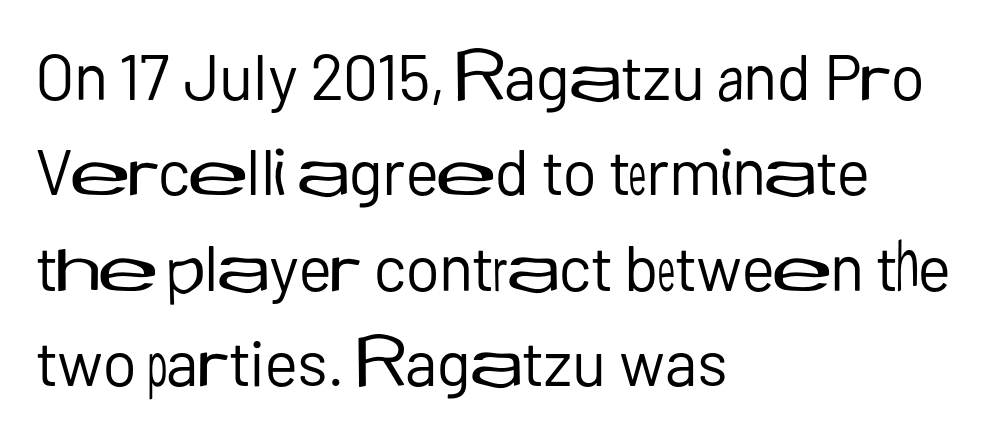
{"serif": "no", "italic": "no", "bold": "no", "weight": "regular", "width": "normal", "stroke_contrast": "low", "x_height": "medium", "monospaced": "no", "underline": "no", "align": "left", "line_spacing": "normal", "line_spacing_ratio": 1.49, "letter_spacing": "normal", "letter_spacing_em": 0.0, "glyph_px": 64}
